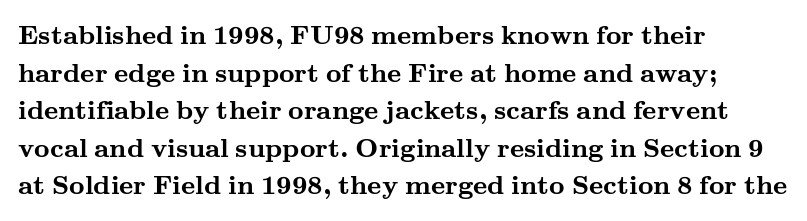
{"italic": "no", "bold": "yes", "underline": "no", "align": "left", "line_spacing": "normal", "line_spacing_ratio": 1.39, "letter_spacing": "normal", "letter_spacing_em": 0.0, "glyph_px": 27}
